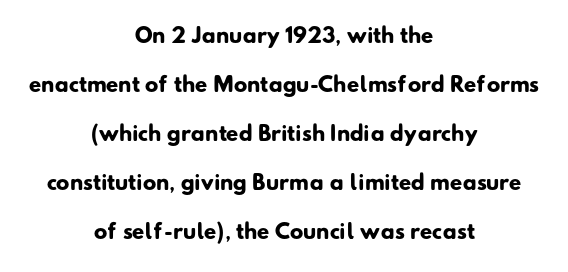
The image shows 20 px bold type; set centered, loose line spacing (2.45x), normal letter spacing, not underlined.
